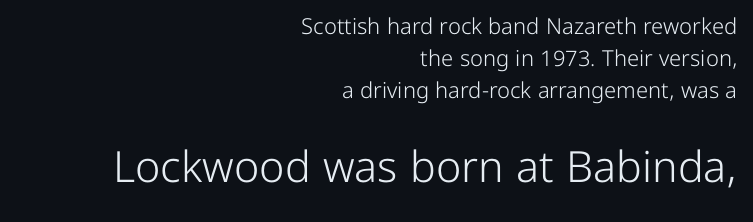
{"serif": "no", "italic": "no", "bold": "no", "weight": "light", "width": "normal", "stroke_contrast": "low", "x_height": "medium", "monospaced": "no", "underline": "no", "align": "right", "line_spacing": "normal", "line_spacing_ratio": 1.46, "letter_spacing": "normal", "letter_spacing_em": 0.0, "larger_block": "second", "size_ratio": 1.95, "glyph_px": 43}
